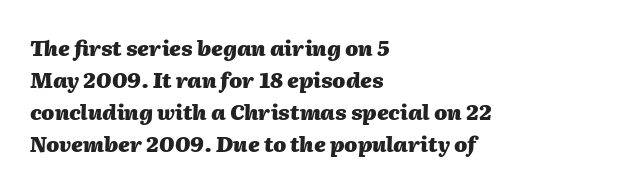
The image shows 21 px bold type, italic (leaning right); set left-aligned, normal line spacing (1.52x), normal letter spacing, not underlined.
